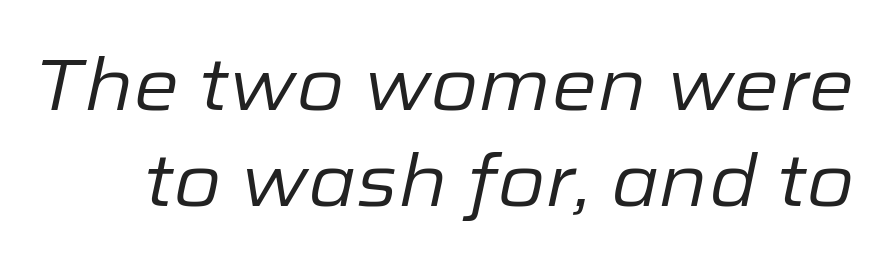
Q: Is the text bold? A: No.
Q: Is the text italic (slanted)? A: Yes, it leans right by about 12 degrees.
Q: Is the text underlined? A: No.
Q: Is the spacing between letters normal or unusually wide? A: Normal.
Q: Is the spacing between lines tight, normal or loose? A: Normal.
Q: Width (condensed, normal, or wide)? A: Normal.
Q: Stroke contrast? A: Low.
Q: x-height? A: Medium.
Q: Monospaced? A: No.
